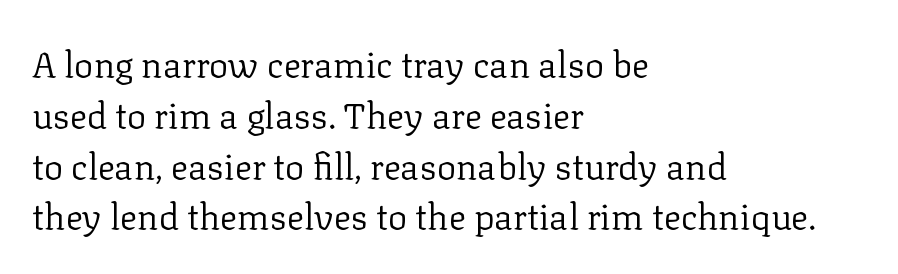
Characters remain perfectly vertical along every line. The text was rendered using a seriffed face with decorative stroke endings. Here the designer chose a conventional face with non-uniform glyph widths. There is no visible air inserted between adjacent glyphs.
